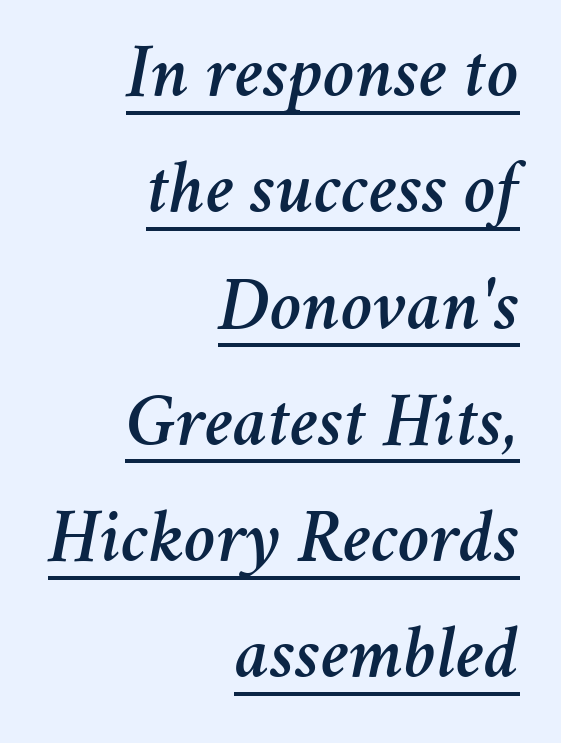
The image shows 76 px text type, italic (leaning right); set right-aligned, normal line spacing (1.53x), normal letter spacing, underlined; medium stroke contrast and a medium x-height.
